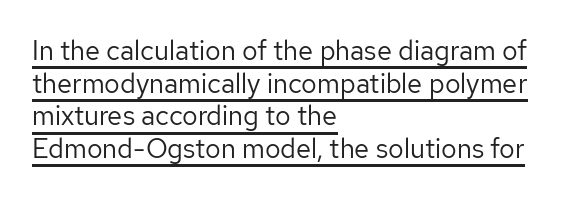
Q: Is the text bold? A: No.
Q: Is the text italic (slanted)? A: No, it is upright.
Q: Is the text underlined? A: Yes.
Q: How is the paragraph aligned? A: Left-aligned.
Q: Is the spacing between letters normal or unusually wide? A: Normal.
